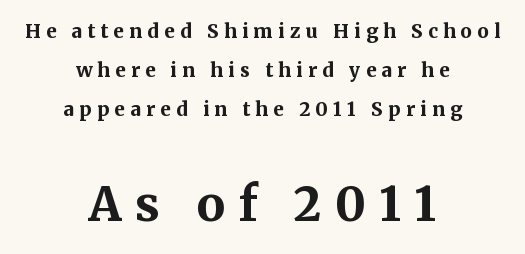
Q: Is the text bold? A: Yes.
Q: Is the text italic (slanted)? A: No, it is upright.
Q: Is the typeface a serif or a sans-serif typeface? A: Serif.
Q: Is the text underlined? A: No.
Q: How is the paragraph aligned? A: Centered.
Q: Is the spacing between letters normal or unusually wide? A: Unusually wide.
Q: Is the spacing between lines tight, normal or loose? A: Loose.
Q: Which block of text is set in a larger size, the first (top) or the second (bottom)? A: The second (bottom) one.
Q: Width (condensed, normal, or wide)? A: Normal.
Q: Stroke contrast? A: Medium.
Q: x-height? A: Medium.
Q: Monospaced? A: No.
